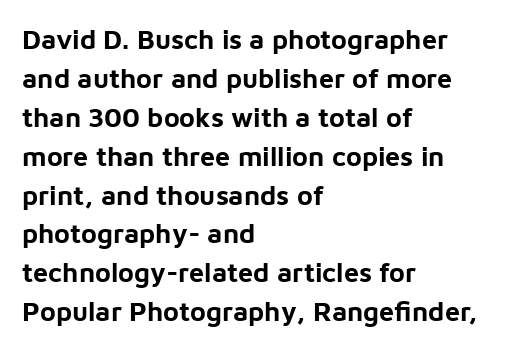
{"italic": "no", "bold": "yes", "underline": "no", "align": "left", "line_spacing": "normal", "line_spacing_ratio": 1.44, "letter_spacing": "normal", "letter_spacing_em": 0.0, "glyph_px": 27}
